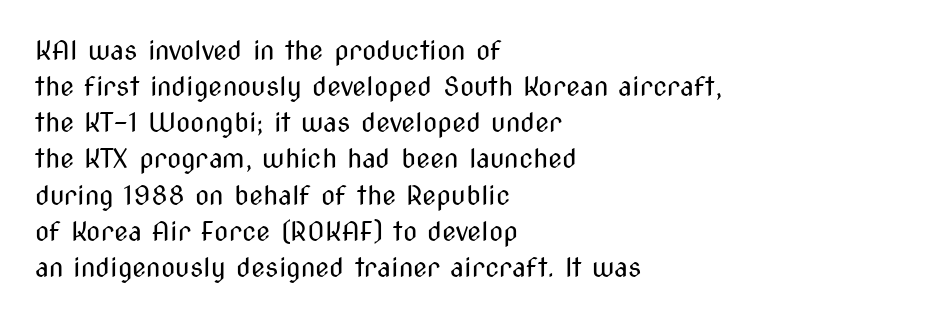
Teacher's note: observe the even left margin — that is flush-left alignment. Students, note that the glyphs here touch the page at normal intervals. Do the letters lean? They stand straight. Descenders hang freely into open space. Stem width sits at or under what a default text font uses.
